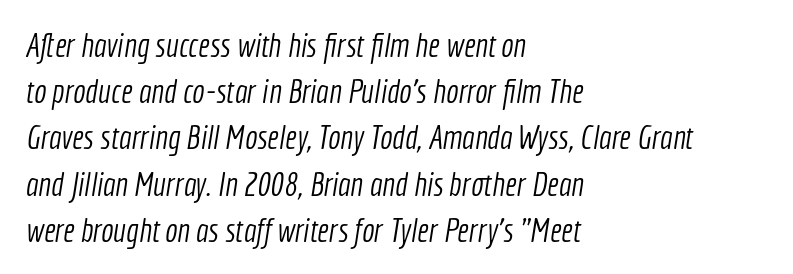
{"serif": "no", "bold": "no", "weight": "light", "width": "condensed", "x_height": "medium", "monospaced": "no", "underline": "no", "align": "left", "line_spacing": "normal", "line_spacing_ratio": 1.4, "letter_spacing": "normal", "letter_spacing_em": 0.0, "glyph_px": 33}
